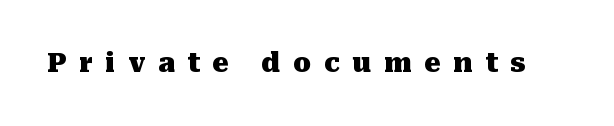
The image shows 26 px bold type, upright; set unusually wide letter spacing (+0.49 em), not underlined.
